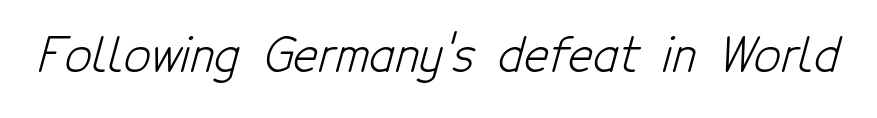
The image shows 47 px light, condensed sans-serif type; set normal letter spacing, not underlined; low stroke contrast and a medium x-height.
